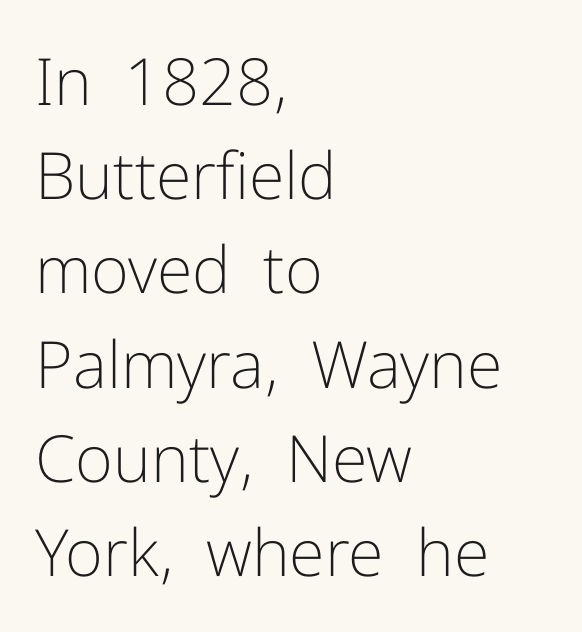
The image shows 65 px light sans-serif type, upright; set left-aligned, normal line spacing (1.45x), normal letter spacing, not underlined; low stroke contrast and a medium x-height.
